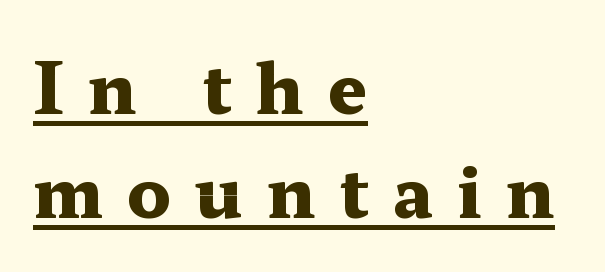
The image shows 69 px heavy, wide serif type, upright; set left-aligned, normal line spacing (1.51x), unusually wide letter spacing (+0.35 em), underlined; medium stroke contrast and a medium x-height.
